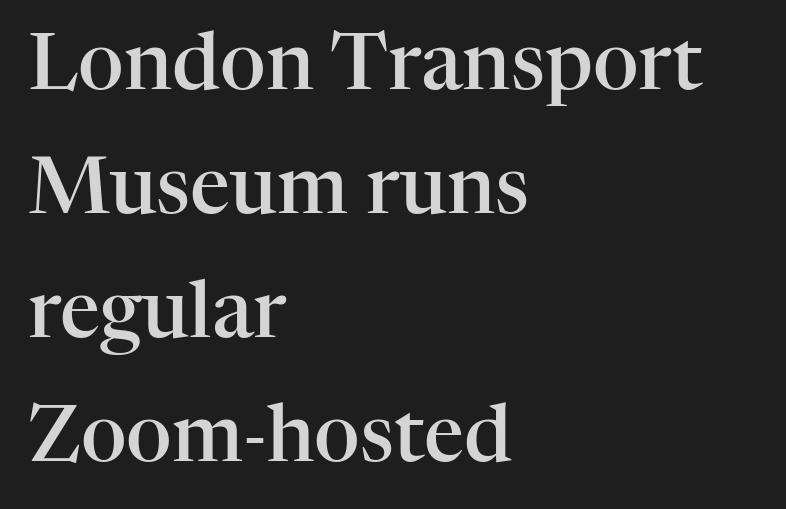
The image shows 79 px semibold serif type, upright; set left-aligned, normal line spacing (1.57x), normal letter spacing, not underlined; high stroke contrast and a medium x-height.
